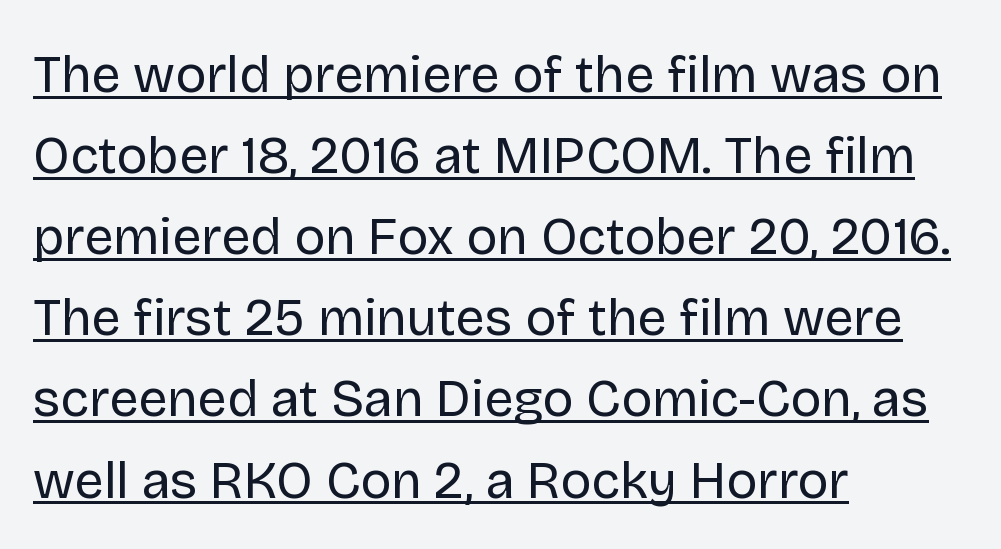
A typesetter would call this proportional, since set widths differ per character. Does the leading feel generous? No, just average. Quick note: underline on. The lines are quadded left. No letter is thick-stroked: the sample isn't bold. Style check: upright.
